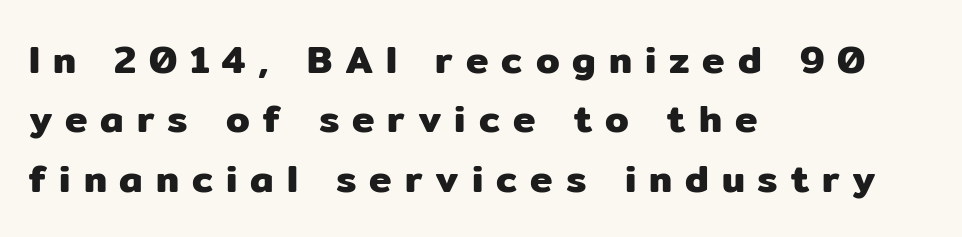
Nothing sits at the stroke ends, so this counts as sans-serif. The area under the type is left untouched. The lettering stays uniformly vertical, giving the passage a roman look. There is plenty of visible air inserted between adjacent glyphs.
